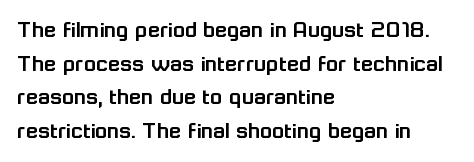
The image shows 25 px text type, upright; set left-aligned, normal line spacing (1.35x), normal letter spacing, not underlined.
